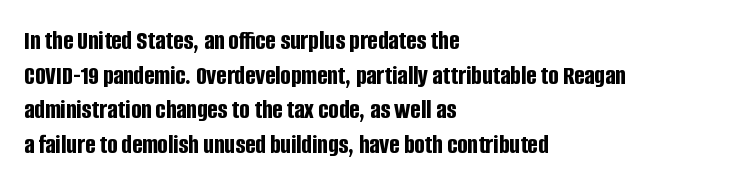
The image shows 27 px bold type, upright; set left-aligned, normal line spacing (1.28x), normal letter spacing, not underlined.
